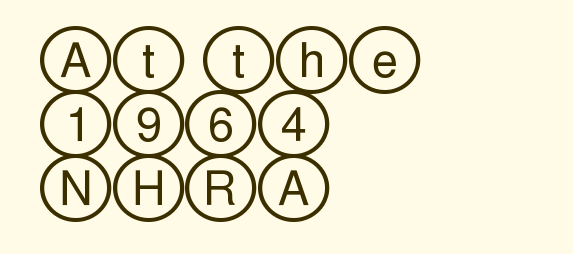
{"italic": "no", "width": "wide", "x_height": "large", "underline": "no", "align": "left", "line_spacing": "normal", "line_spacing_ratio": 1.36, "letter_spacing": "normal", "letter_spacing_em": 0.0, "glyph_px": 47}
